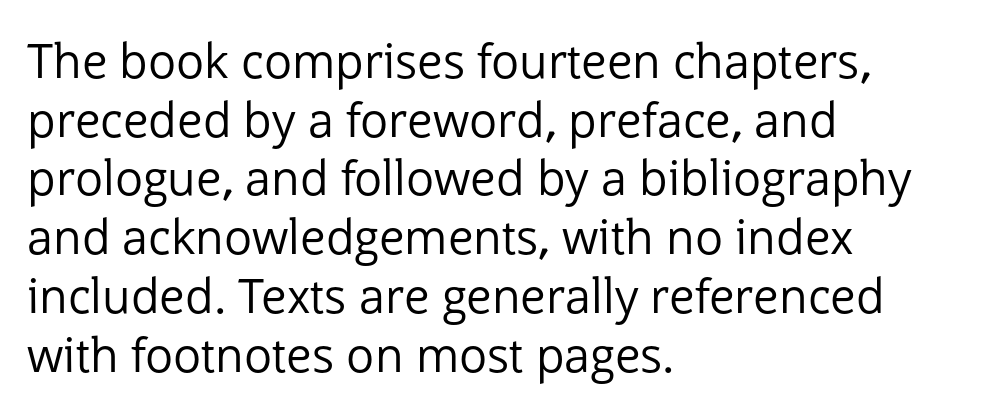
The image shows 47 px regular-weight sans-serif type, upright; set left-aligned, normal line spacing (1.25x), normal letter spacing, not underlined; low stroke contrast and a medium x-height.
